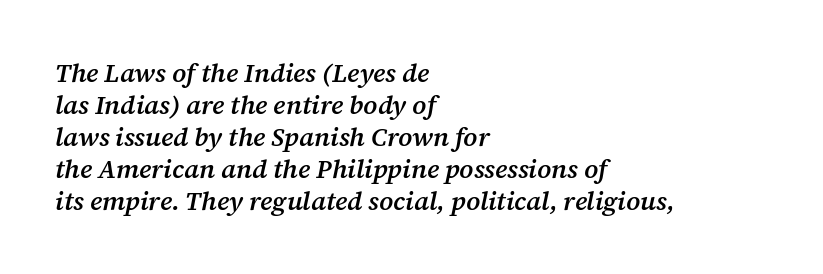
Q: Is the text bold? A: Semi-bold.
Q: Is the text italic (slanted)? A: Yes, it leans right by about 12 degrees.
Q: Is the text underlined? A: No.
Q: How is the paragraph aligned? A: Left-aligned.
Q: Is the spacing between letters normal or unusually wide? A: Normal.
